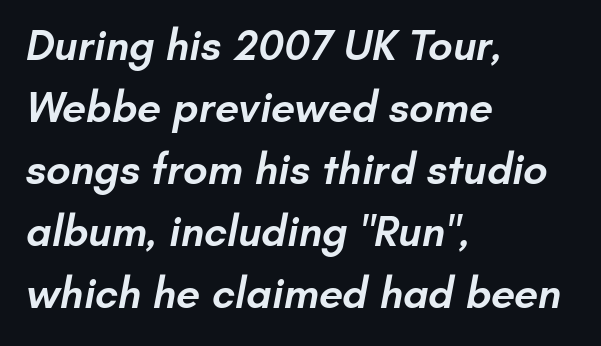
The image shows 43 px semibold sans-serif type; set left-aligned, normal line spacing (1.44x), normal letter spacing, not underlined; low stroke contrast and a small x-height.
